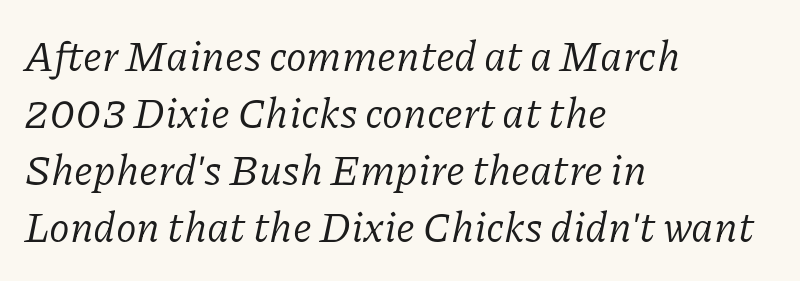
Honestly, the letter spacing is just normal — you wouldn't notice it. Descenders hang freely into open space. Each letter keeps its own natural width here, so spacing adapts to shape. The compositor pushed each line to the left boundary. Line spacing here is normal.
